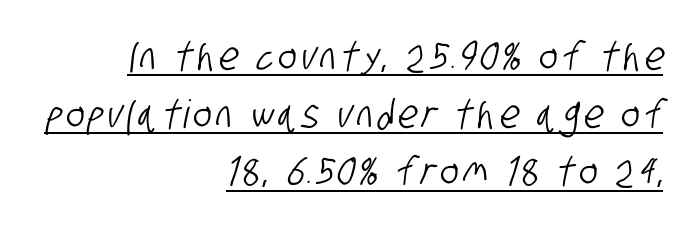
{"serif": "no", "width": "condensed", "stroke_contrast": "low", "x_height": "large", "monospaced": "no", "underline": "yes", "align": "right", "line_spacing": "normal", "line_spacing_ratio": 1.48, "glyph_px": 39}
